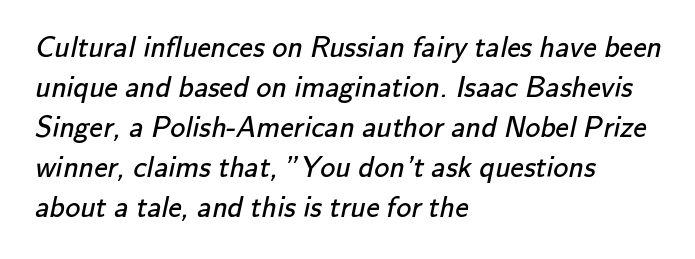
Clear beneath every line of the passage. Is this a fixed-width face? No — the glyphs have proportional, varying widths. A classic flush-left, rag-right setting is used for this passage. This rendering leaves character spacing at its baseline value. A quiet, ordinary-to-light weight characterises the typeface.
